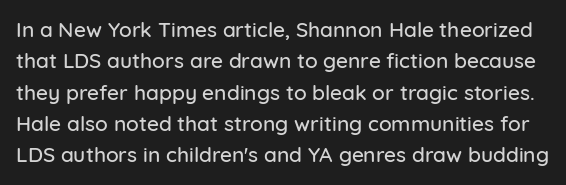
{"italic": "no", "underline": "no", "line_spacing": "normal", "line_spacing_ratio": 1.49, "letter_spacing": "normal", "letter_spacing_em": 0.0, "glyph_px": 21}
